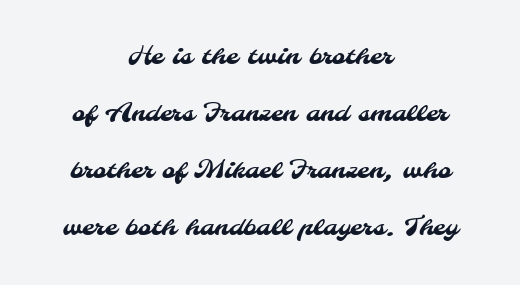
Q: Is the text underlined? A: No.
Q: How is the paragraph aligned? A: Centered.
Q: Is the spacing between letters normal or unusually wide? A: Normal.
Q: Is the spacing between lines tight, normal or loose? A: Loose.
